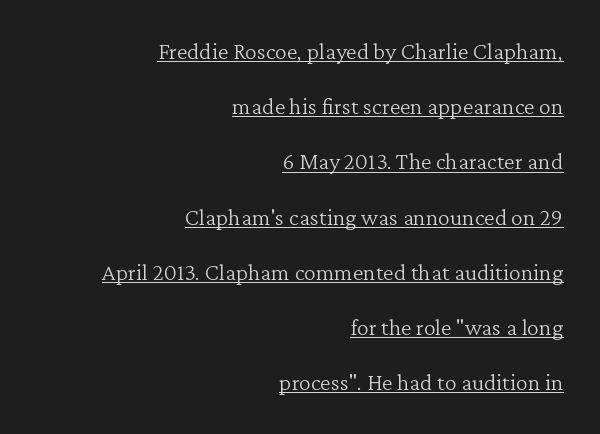
The image shows 24 px text type, upright; set right-aligned, loose line spacing (2.3x), normal letter spacing, underlined.
